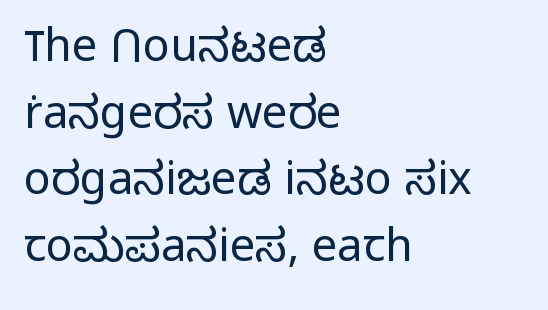
{"serif": "no", "italic": "no", "bold": "no", "weight": "light", "width": "normal", "stroke_contrast": "low", "x_height": "medium", "monospaced": "no", "underline": "no", "align": "left", "line_spacing": "normal", "line_spacing_ratio": 1.48, "letter_spacing": "normal", "letter_spacing_em": 0.0, "glyph_px": 45}
